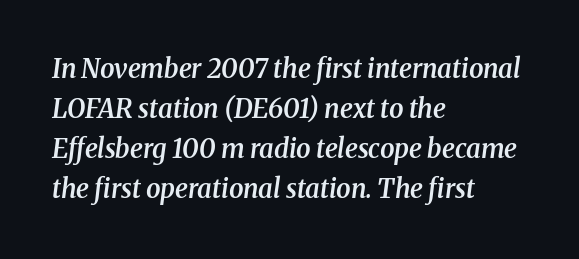
Q: Is the text bold? A: Semi-bold.
Q: Is the text italic (slanted)? A: Yes, it leans right by about 8 degrees.
Q: Is the text underlined? A: No.
Q: How is the paragraph aligned? A: Left-aligned.
Q: Is the spacing between letters normal or unusually wide? A: Normal.
Q: Is the spacing between lines tight, normal or loose? A: Normal.
